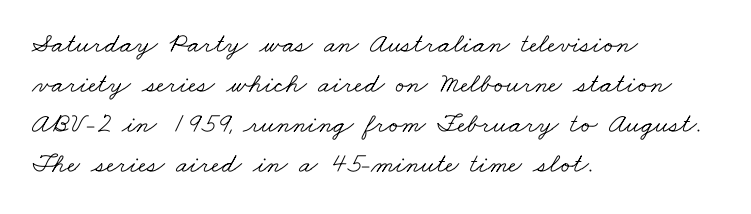
The image shows 28 px light, wide serif type; set left-aligned, normal line spacing (1.43x), normal letter spacing, not underlined; low stroke contrast and a small x-height.
